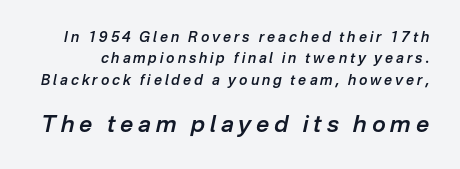
Q: Is the text bold? A: Semi-bold.
Q: Is the text italic (slanted)? A: Yes, it leans right by about 12 degrees.
Q: Is the text underlined? A: No.
Q: Is the spacing between letters normal or unusually wide? A: Unusually wide.
Q: Is the spacing between lines tight, normal or loose? A: Normal.
Q: Which block of text is set in a larger size, the first (top) or the second (bottom)? A: The second (bottom) one.
